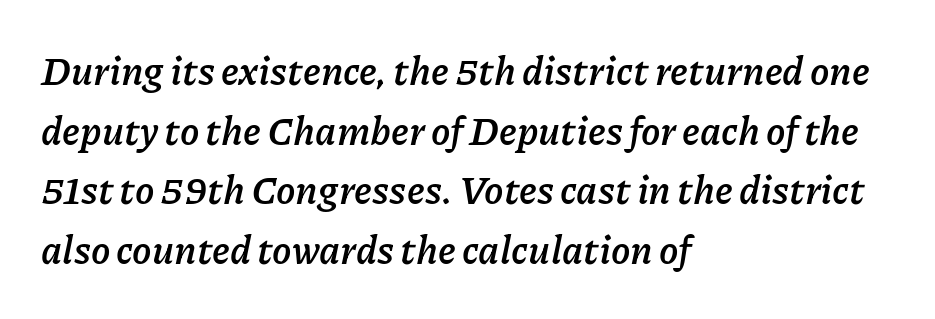
The image shows 39 px semibold type, italic (leaning right); set left-aligned, normal line spacing (1.53x), normal letter spacing, not underlined; low stroke contrast and a medium x-height.
